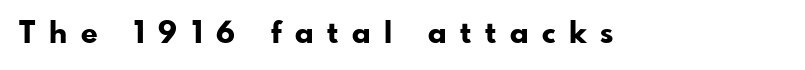
Notice how the stems are strictly vertical — no italics here. Each glyph is drawn with heavy, bold strokes. Each row of text sits above clean, open space. In terms of letterspacing, this is a distinctly airy, spread setting. Spacing verdict: proportional, widths tailored to each character. Unlike a traditional serif, this face leaves its strokes unadorned.
